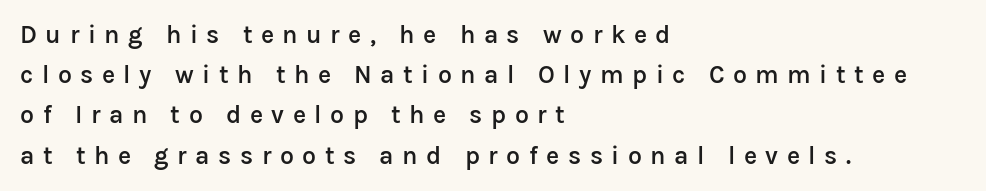
On the weight axis this lands at semibold, roughly 600. Beneath every word, the page is bare. Each word looks stretched out because of the extra space between its letters. Compared with a centered layout, this one pins lines to the left instead. Is there much room between lines? A standard amount, neither cramped nor airy.
